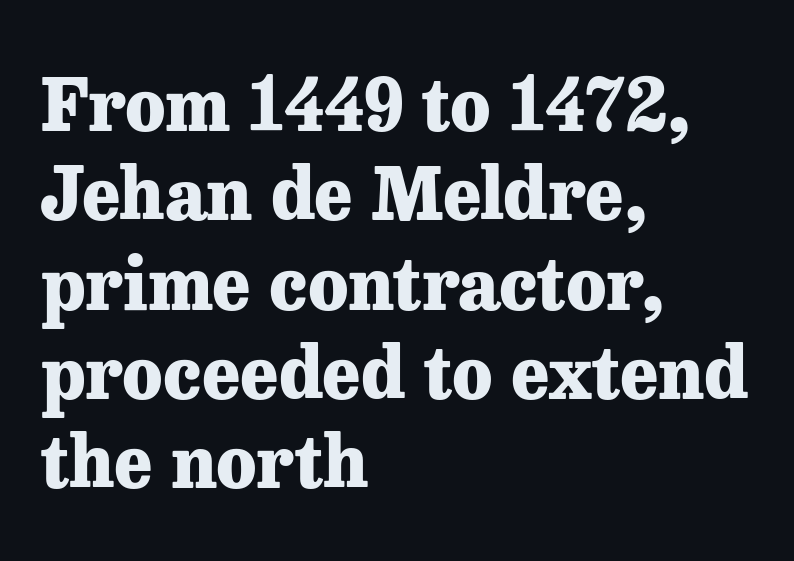
{"serif": "yes", "italic": "no", "bold": "yes", "weight": "heavy", "width": "normal", "stroke_contrast": "low", "x_height": "medium", "monospaced": "no", "underline": "no", "align": "left", "line_spacing_ratio": 1.24, "letter_spacing": "normal", "letter_spacing_em": 0.0, "glyph_px": 72}
